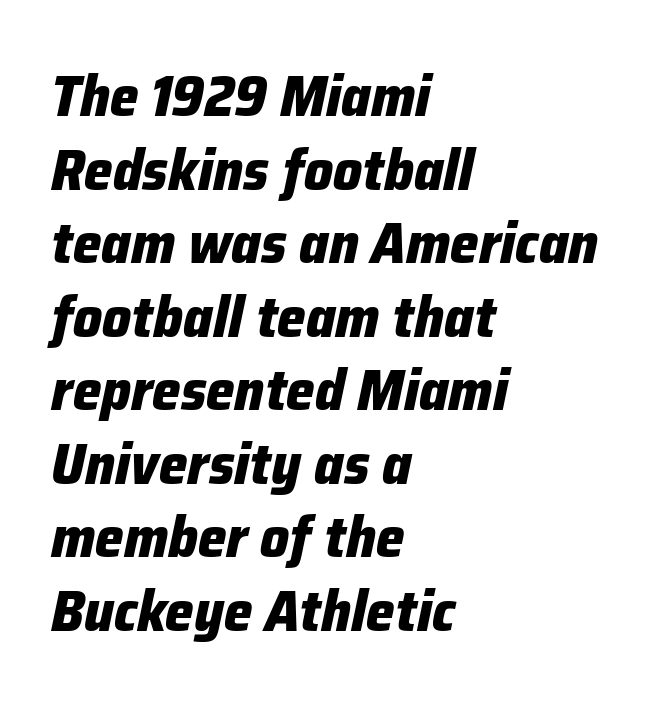
Q: Is the text bold? A: Yes.
Q: Is the text italic (slanted)? A: Yes, it leans right by about 12 degrees.
Q: Is the text underlined? A: No.
Q: How is the paragraph aligned? A: Left-aligned.
Q: Is the spacing between letters normal or unusually wide? A: Normal.
Q: Is the spacing between lines tight, normal or loose? A: Normal.
Q: Width (condensed, normal, or wide)? A: Normal.
Q: Stroke contrast? A: Low.
Q: x-height? A: Medium.
Q: Monospaced? A: No.
